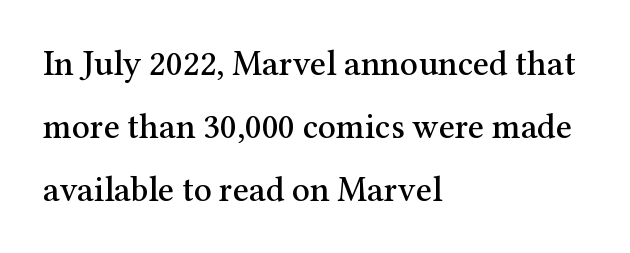
Q: Is the text italic (slanted)? A: No, it is upright.
Q: Is the typeface a serif or a sans-serif typeface? A: Serif.
Q: Is the text underlined? A: No.
Q: How is the paragraph aligned? A: Left-aligned.
Q: Is the spacing between letters normal or unusually wide? A: Normal.
Q: Width (condensed, normal, or wide)? A: Normal.
Q: Stroke contrast? A: Medium.
Q: x-height? A: Medium.
Q: Monospaced? A: No.
